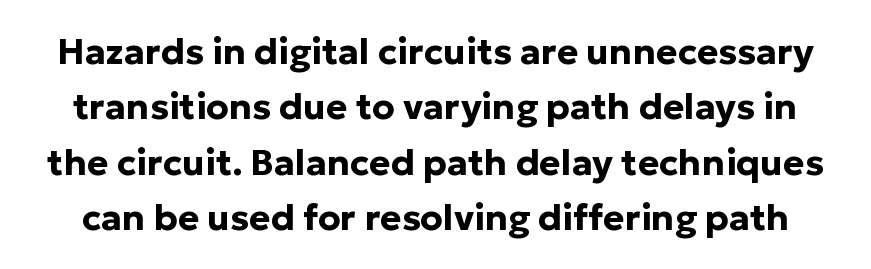
The image shows 36 px bold sans-serif type, upright; set normal line spacing (1.54x), normal letter spacing, not underlined; low stroke contrast and a medium x-height.
